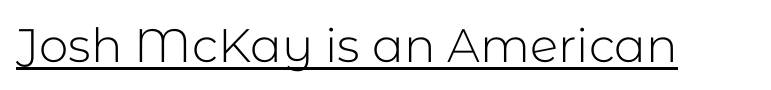
These glyphs show unthickened strokes, regular width or finer. This sample has the flowing, uneven cadence of proportional lettering. Observe the ordinary spacing: letters are neighbours, not strangers. The characters display no serif detailing; their extremities are plain. The lettering holds an erect, upright posture throughout.
